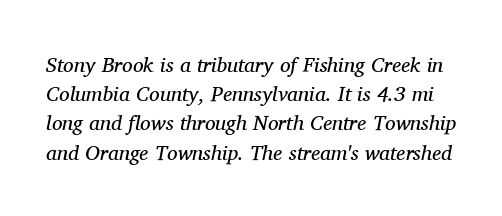
Check under the words: just untouched page. Each new line begins a customary step beneath the previous one. Compared with typical body copy, the letter spacing here is the same. The letterforms sit at book weight or below. When letters slant like this, we call the style italic.
